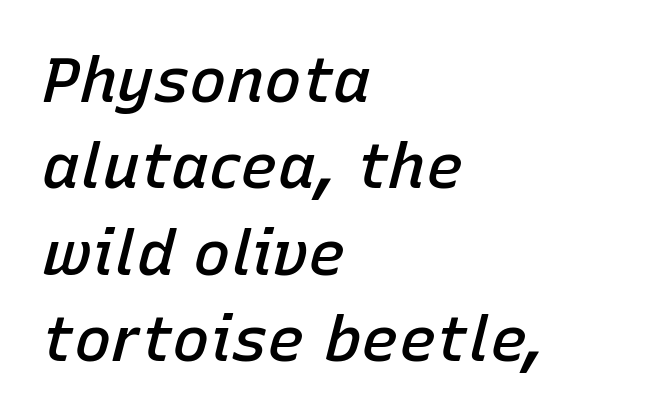
{"italic": "yes", "lean": "right", "slant_degrees": 15, "bold": "semi", "weight": "semibold", "width": "normal", "stroke_contrast": "low", "x_height": "medium", "monospaced": "no", "underline": "no", "align": "left", "line_spacing": "normal", "line_spacing_ratio": 1.37, "letter_spacing": "normal", "letter_spacing_em": 0.0, "glyph_px": 63}
